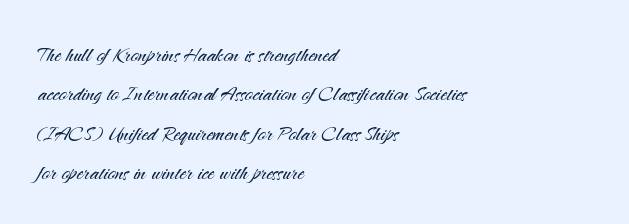
Q: Is the text bold? A: No.
Q: Is the text italic (slanted)? A: Yes.
Q: Is the text underlined? A: No.
Q: How is the paragraph aligned? A: Left-aligned.
Q: Is the spacing between letters normal or unusually wide? A: Normal.
Q: Is the spacing between lines tight, normal or loose? A: Normal.
